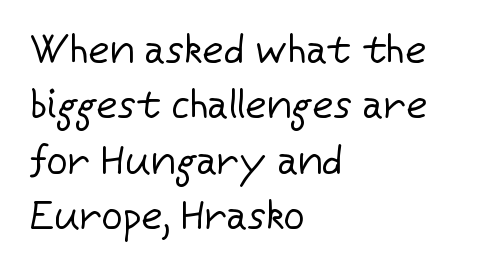
{"serif": "no", "italic": "no", "bold": "no", "weight": "regular", "width": "normal", "stroke_contrast": "low", "x_height": "medium", "monospaced": "no", "underline": "no", "align": "left", "line_spacing": "normal", "line_spacing_ratio": 1.35, "letter_spacing": "normal", "letter_spacing_em": 0.0, "glyph_px": 41}
